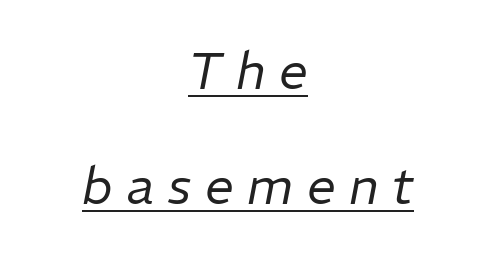
The image shows 51 px regular-weight type, italic (leaning right); set centered, loose line spacing (2.26x), unusually wide letter spacing (+0.27 em), underlined; low stroke contrast and a medium x-height.
